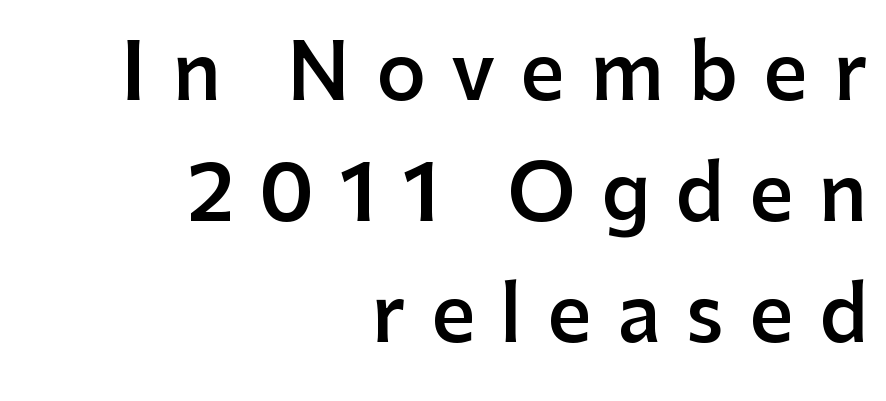
{"serif": "no", "italic": "no", "bold": "semi", "weight": "semibold", "width": "normal", "stroke_contrast": "low", "x_height": "medium", "monospaced": "no", "underline": "no", "align": "right", "line_spacing": "normal", "line_spacing_ratio": 1.57, "letter_spacing": "wide", "letter_spacing_em": 0.33, "glyph_px": 77}
